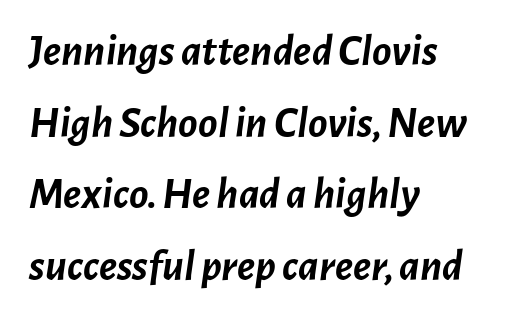
The text carries the slant typical of an italic or oblique font. The strip under each line holds only bare page. Look at the stroke-to-counter ratio: heavy, a bold. Is this a fixed-width face? No — the glyphs have proportional, varying widths. Regarding leading, the lines here are spaced in the standard way.
